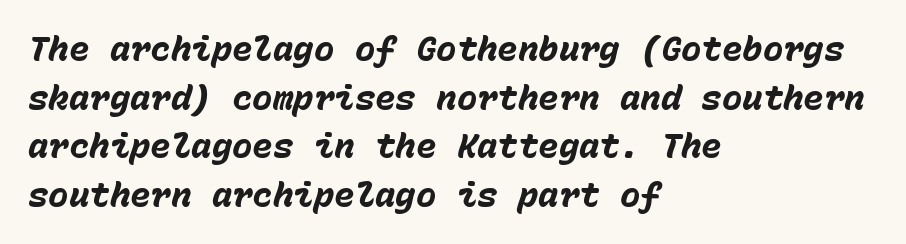
The specimen omits any rule beneath the text block's lines. The letters sit at their default tracking, neither squeezed nor spread. As a designer I'd log this as weight 700, bold. Each line starts at the same left margin while the right side varies.
